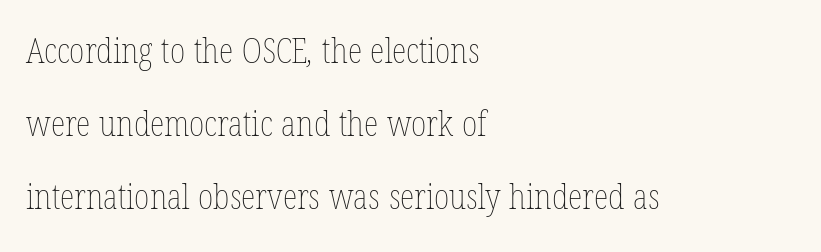
{"bold": "no", "weight": "thin", "width": "condensed", "stroke_contrast": "low", "x_height": "medium", "monospaced": "no", "underline": "no", "align": "left", "line_spacing": "loose", "line_spacing_ratio": 2.14, "letter_spacing": "normal", "letter_spacing_em": 0.0, "glyph_px": 34}
